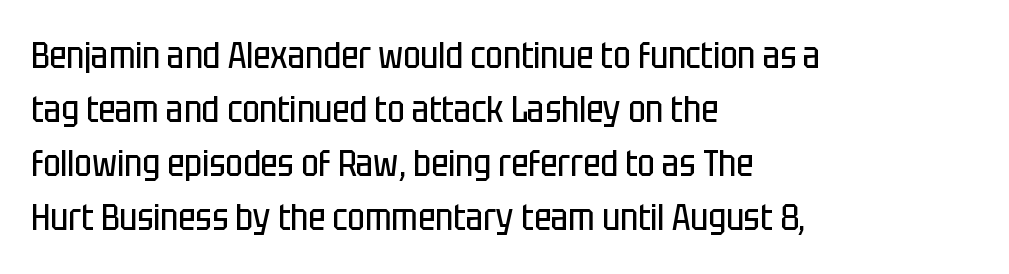
Q: Is the text bold? A: No.
Q: Is the text italic (slanted)? A: No, it is upright.
Q: Is the typeface a serif or a sans-serif typeface? A: Sans-serif.
Q: Is the text underlined? A: No.
Q: How is the paragraph aligned? A: Left-aligned.
Q: Is the spacing between letters normal or unusually wide? A: Normal.
Q: Is the spacing between lines tight, normal or loose? A: Normal.
Q: Width (condensed, normal, or wide)? A: Condensed.
Q: Stroke contrast? A: Low.
Q: x-height? A: Large.
Q: Monospaced? A: No.
